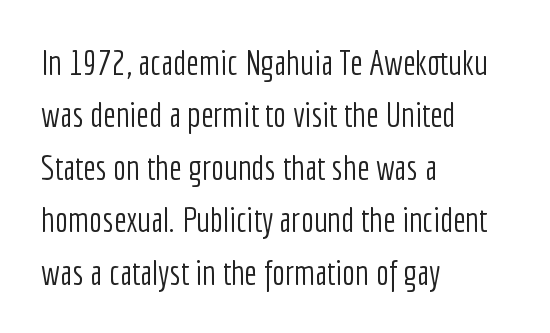
It's the straight-up-and-down kind of type. Line starts are locked; line ends wander. Compared with typical body copy, the letter spacing here is the same. Honestly, there is no underline to notice here at all.
